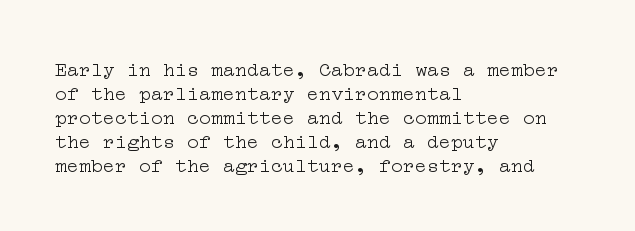
Q: Is the text bold? A: No.
Q: Is the text italic (slanted)? A: No, it is upright.
Q: Is the text underlined? A: No.
Q: How is the paragraph aligned? A: Left-aligned.
Q: Is the spacing between letters normal or unusually wide? A: Normal.
